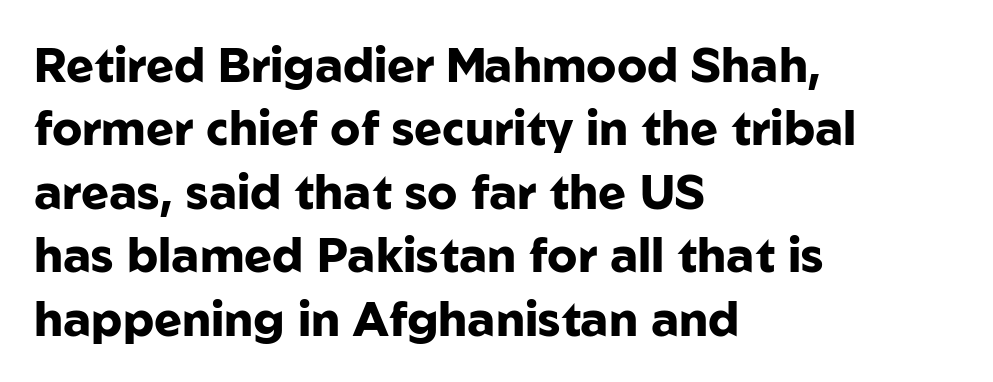
{"serif": "no", "italic": "no", "bold": "yes", "weight": "heavy", "width": "normal", "stroke_contrast": "low", "x_height": "medium", "monospaced": "no", "underline": "no", "align": "left", "line_spacing": "normal", "line_spacing_ratio": 1.35, "letter_spacing": "normal", "letter_spacing_em": 0.0, "glyph_px": 47}
